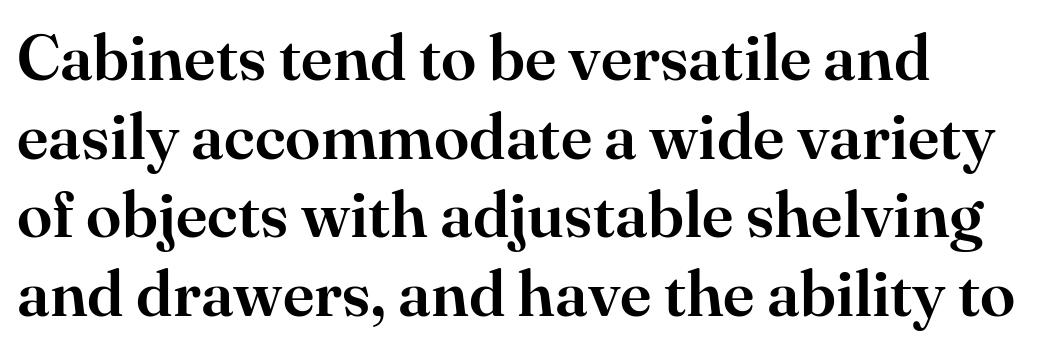
{"serif": "yes", "italic": "no", "width": "normal", "stroke_contrast": "high", "x_height": "small", "monospaced": "no", "underline": "no", "align": "left", "line_spacing_ratio": 1.23, "letter_spacing": "normal", "letter_spacing_em": 0.0, "glyph_px": 64}
